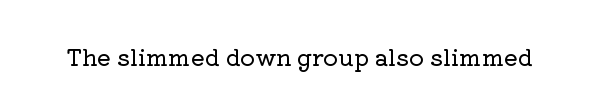
Q: Is the text italic (slanted)? A: No, it is upright.
Q: Is the text underlined? A: No.
Q: Is the spacing between letters normal or unusually wide? A: Normal.
